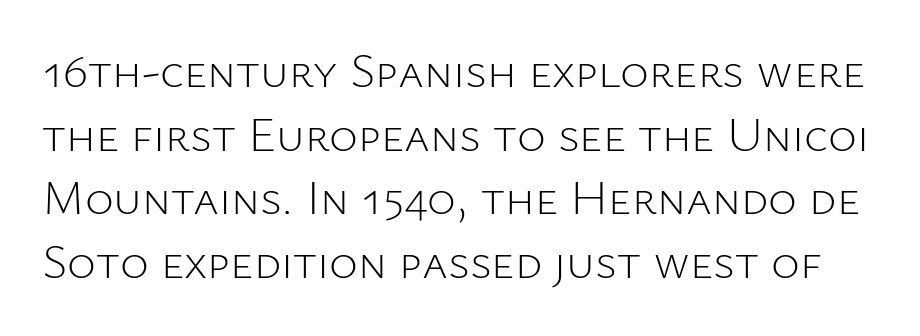
The image shows 49 px light sans-serif type, upright; set normal line spacing (1.3x), normal letter spacing, not underlined; low stroke contrast and a medium x-height.
